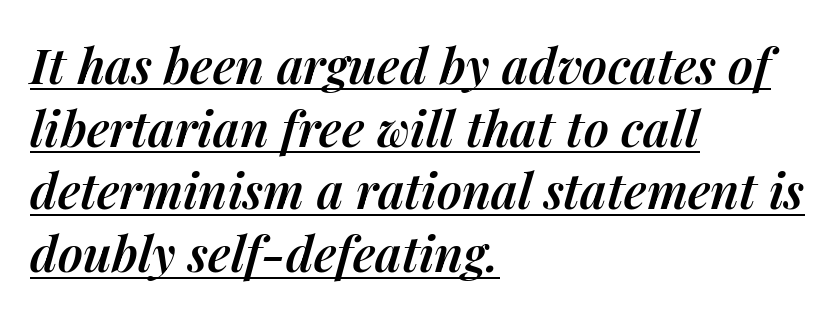
{"italic": "yes", "lean": "right", "slant_degrees": 14, "bold": "semi", "weight": "semibold", "width": "normal", "stroke_contrast": "medium", "x_height": "medium", "monospaced": "no", "underline": "yes", "align": "left", "line_spacing": "normal", "line_spacing_ratio": 1.28, "letter_spacing": "normal", "letter_spacing_em": 0.0, "glyph_px": 49}
